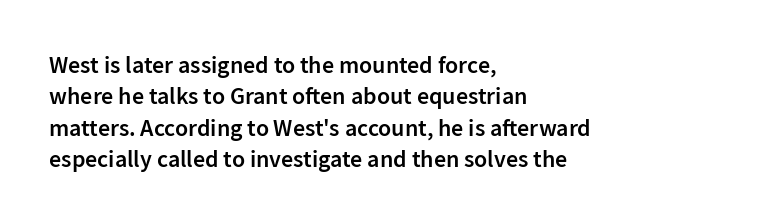
The image shows 24 px text type, upright; set left-aligned, normal line spacing (1.31x), normal letter spacing, not underlined.
